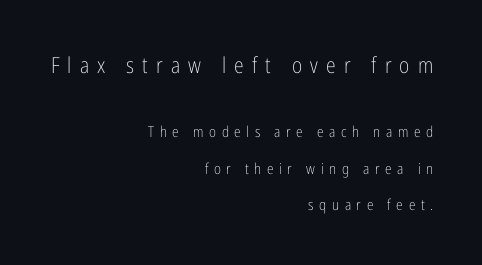
Check the space under the baseline: it is left empty. These lines have a slow, spaced-out rhythm from letter to letter. One glance says open: line gaps are wider than usual. The weight tops out at a normal text grade. Casual observation: everything's shoved over to the right. Posture: straight, roman, zero tilt.
